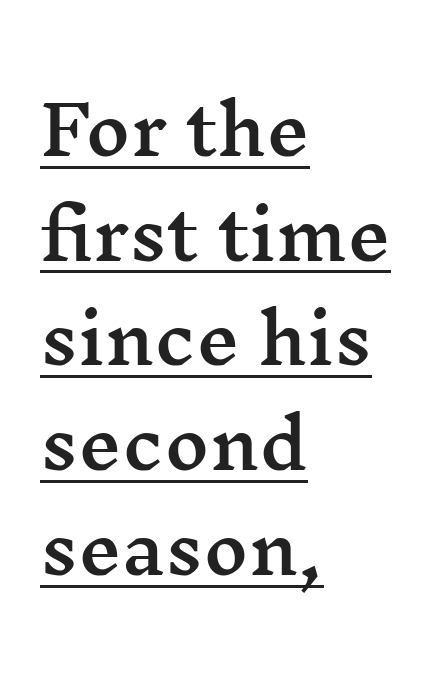
{"serif": "yes", "italic": "no", "width": "wide", "stroke_contrast": "medium", "x_height": "medium", "monospaced": "no", "underline": "yes", "align": "left", "line_spacing": "normal", "line_spacing_ratio": 1.54, "letter_spacing": "normal", "letter_spacing_em": 0.0, "glyph_px": 68}
